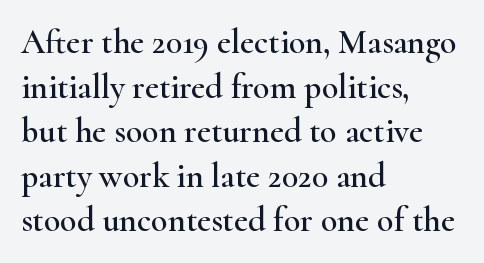
{"serif": "yes", "italic": "no", "width": "wide", "stroke_contrast": "high", "x_height": "small", "monospaced": "no", "underline": "no", "align": "left", "line_spacing": "normal", "line_spacing_ratio": 1.31, "letter_spacing": "normal", "letter_spacing_em": 0.0, "glyph_px": 34}
